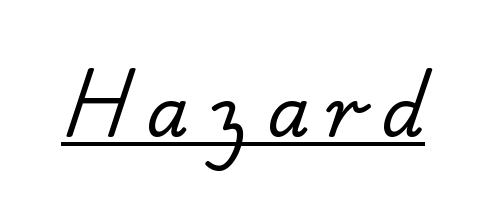
The image shows 68 px regular-weight sans-serif type; set unusually wide letter spacing (+0.25 em), underlined; low stroke contrast and a small x-height.
